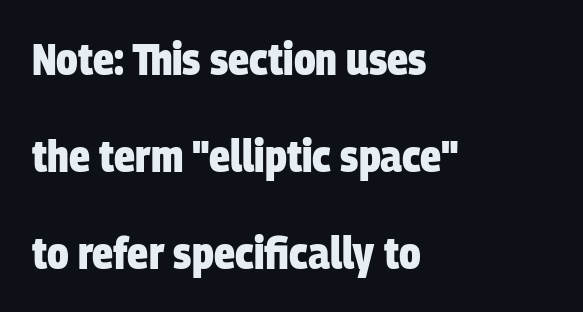
The image shows 44 px heavy, condensed sans-serif type; set left-aligned, loose line spacing (2.21x), normal letter spacing, not underlined; low stroke contrast and a large x-height.
